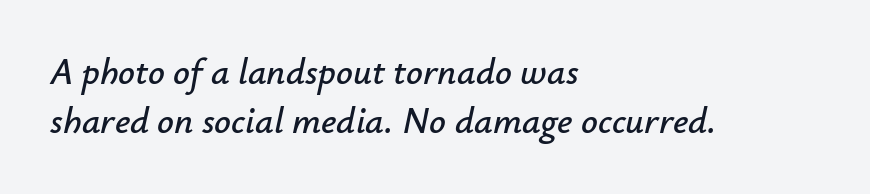
This sample is left-justified, so line endings fall wherever the words run out. The block of text has a typical density, with ordinary space between rows. Bare-footed words on every line. This sample has the flowing, uneven cadence of proportional lettering.
